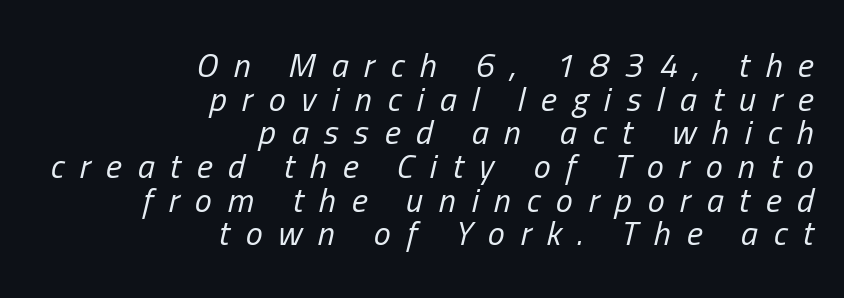
Q: Is the text bold? A: No.
Q: Is the text italic (slanted)? A: Yes, it leans right by about 13 degrees.
Q: Is the text underlined? A: No.
Q: How is the paragraph aligned? A: Right-aligned.
Q: Is the spacing between letters normal or unusually wide? A: Unusually wide.
Q: Is the spacing between lines tight, normal or loose? A: Tight.
Q: Width (condensed, normal, or wide)? A: Condensed.
Q: Stroke contrast? A: Low.
Q: x-height? A: Medium.
Q: Monospaced? A: No.
